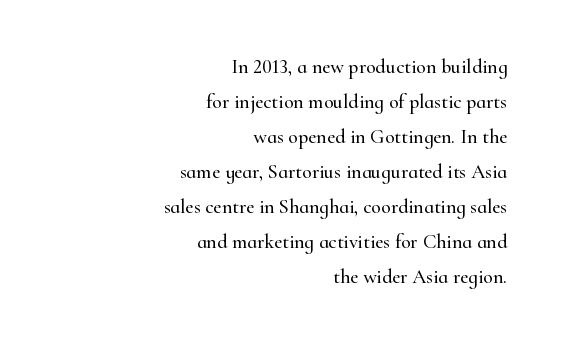
Q: Is the text italic (slanted)? A: No, it is upright.
Q: Is the text underlined? A: No.
Q: How is the paragraph aligned? A: Right-aligned.
Q: Is the spacing between letters normal or unusually wide? A: Normal.
